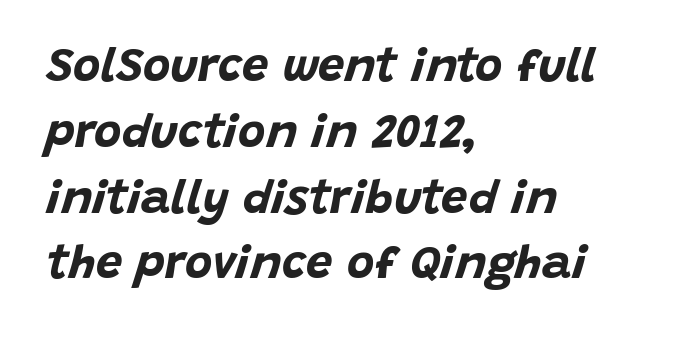
{"italic": "yes", "lean": "right", "slant_degrees": 15, "bold": "yes", "weight": "bold", "width": "normal", "stroke_contrast": "low", "x_height": "large", "monospaced": "no", "underline": "no", "align": "left", "line_spacing": "normal", "line_spacing_ratio": 1.4, "letter_spacing": "normal", "letter_spacing_em": 0.0, "glyph_px": 47}
